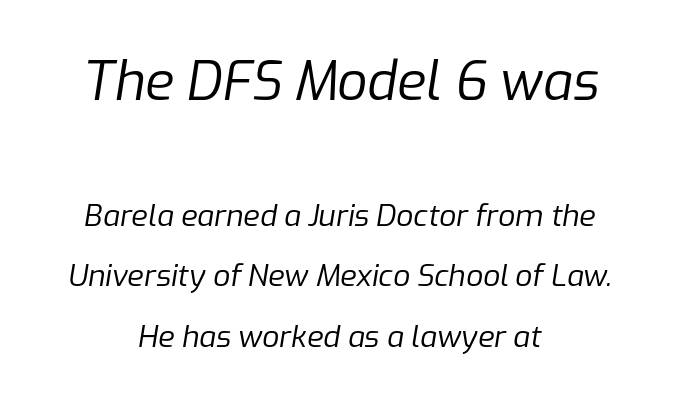
Q: Is the text bold? A: No.
Q: Is the text italic (slanted)? A: Yes, it leans right by about 9 degrees.
Q: Is the text underlined? A: No.
Q: How is the paragraph aligned? A: Centered.
Q: Is the spacing between letters normal or unusually wide? A: Normal.
Q: Is the spacing between lines tight, normal or loose? A: Loose.
Q: Which block of text is set in a larger size, the first (top) or the second (bottom)? A: The first (top) one.
Q: Width (condensed, normal, or wide)? A: Normal.
Q: Stroke contrast? A: Low.
Q: x-height? A: Medium.
Q: Monospaced? A: No.
